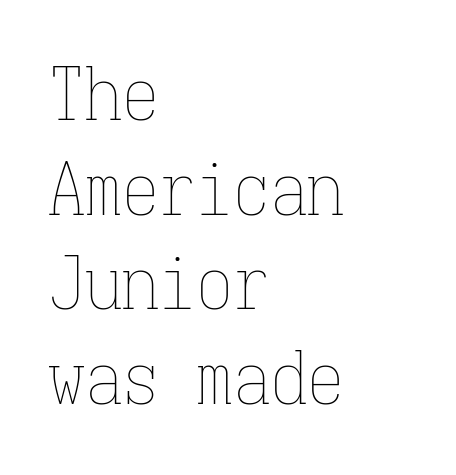
The image shows 74 px thin, condensed type, upright, monospaced; set left-aligned, normal line spacing (1.28x), normal letter spacing, not underlined; low stroke contrast and a medium x-height.
